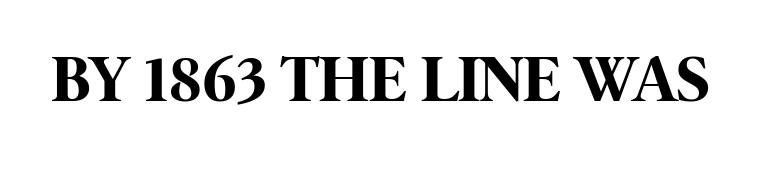
Q: Is the text bold? A: Yes.
Q: Is the text italic (slanted)? A: No, it is upright.
Q: Is the typeface a serif or a sans-serif typeface? A: Sans-serif.
Q: Is the text underlined? A: No.
Q: Is the spacing between letters normal or unusually wide? A: Normal.
Q: Width (condensed, normal, or wide)? A: Condensed.
Q: Stroke contrast? A: High.
Q: x-height? A: Large.
Q: Monospaced? A: No.
